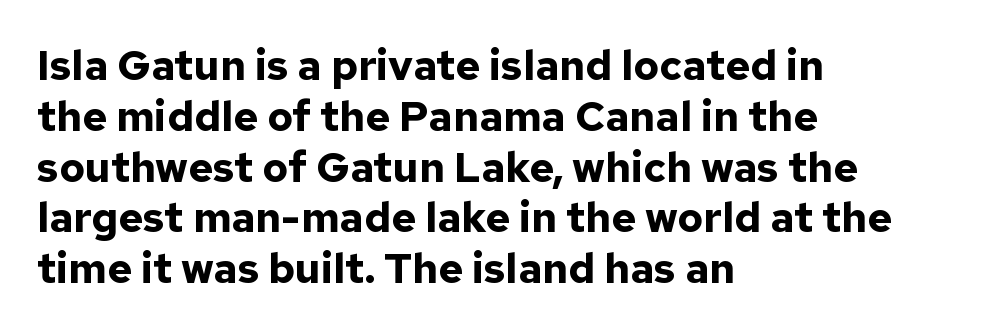
The image shows 42 px bold sans-serif type, upright; set left-aligned, line spacing 1.21x, normal letter spacing, not underlined; low stroke contrast and a medium x-height.
